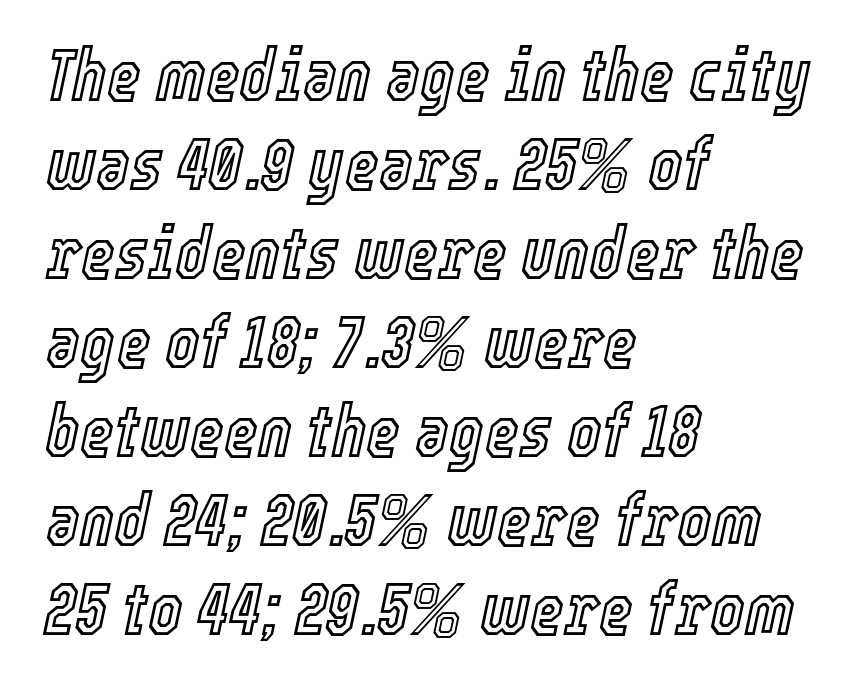
This rendering leaves character spacing at its baseline value. This sample uses an oblique cut, with every glyph tilted off the vertical. The passage shown is not underscored anywhere. In CSS terms this would be text-align: left. This sample has the flowing, uneven cadence of proportional lettering.
